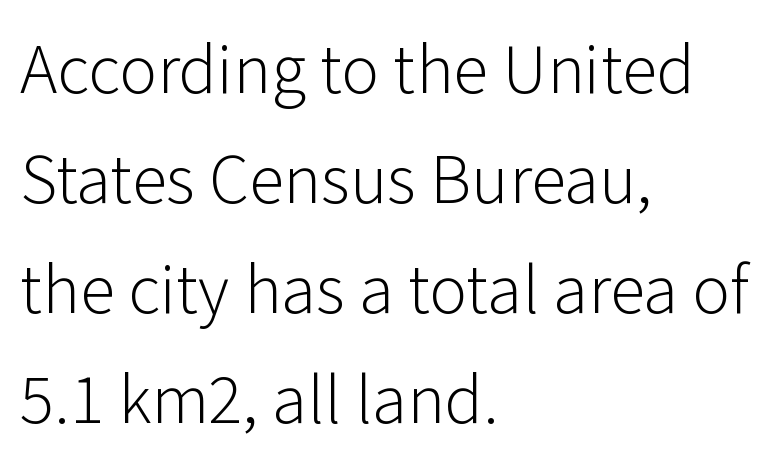
Are there feet on the stems? There aren't — it's a sans. Regular leading. Unbolded letterforms with no extra heft. The area under the type is left untouched. The rendering uses natural spacing where letterforms have individual widths. Here the glyphs are tracked normally, forming tight word shapes.
